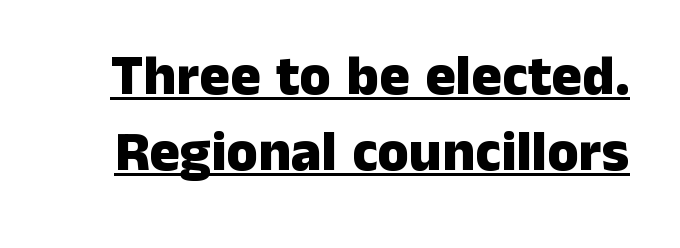
Check where the strokes stop: nothing finishes them off — pure sans. Look at the stroke-to-counter ratio: heavy, a bold. What stands out about the letter spacing? Nothing — it is the standard amount. A typographer would call this underscored text.
